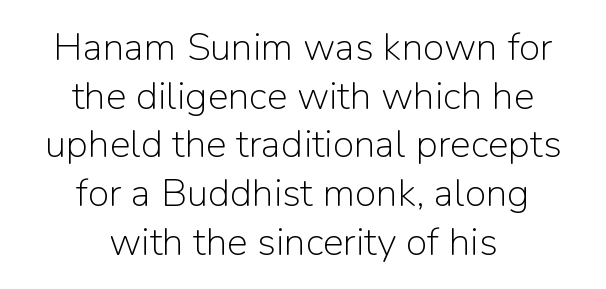
Descenders hang freely into open space. Character widths vary here, with narrow letters taking less room than wide ones. Do the letters lean? They stand straight. Font category for this specimen: sans-serif. These lines are centered, leaving both edges ragged.
